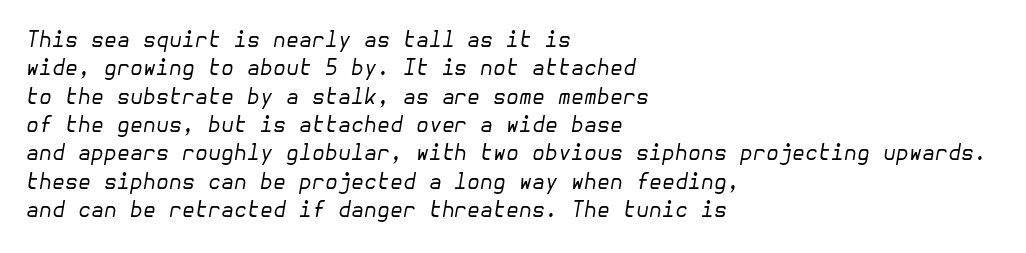
The image shows 21 px text type, italic (leaning right); set left-aligned, normal line spacing (1.35x), normal letter spacing, not underlined.
